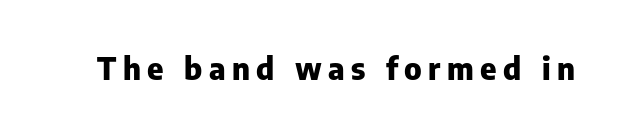
{"serif": "no", "italic": "no", "bold": "yes", "weight": "heavy", "width": "normal", "stroke_contrast": "low", "x_height": "medium", "monospaced": "no", "underline": "no", "letter_spacing": "wide", "letter_spacing_em": 0.21, "glyph_px": 31}
